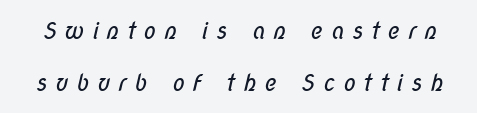
The image shows 23 px text type; set loose line spacing (2.26x), unusually wide letter spacing (+0.34 em), not underlined.
